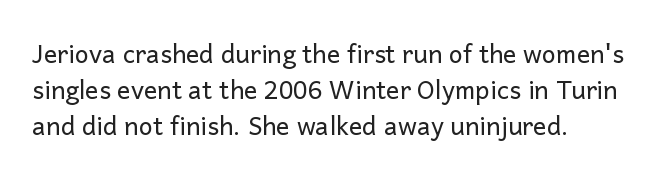
{"italic": "no", "bold": "no", "underline": "no", "align": "left", "line_spacing": "normal", "line_spacing_ratio": 1.45, "letter_spacing": "normal", "letter_spacing_em": 0.0, "glyph_px": 25}
